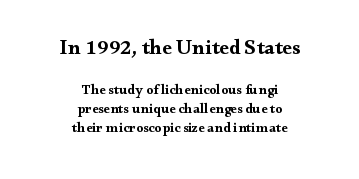
{"italic": "no", "bold": "yes", "underline": "no", "align": "center", "line_spacing": "normal", "line_spacing_ratio": 1.38, "letter_spacing": "normal", "letter_spacing_em": 0.0, "larger_block": "first", "size_ratio": 1.5, "glyph_px": 21}
